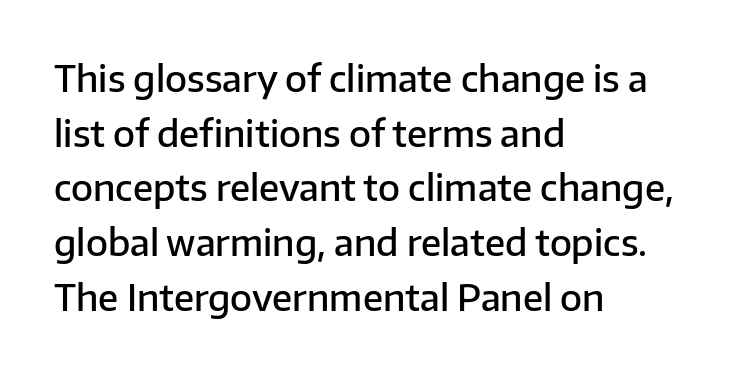
The image shows 36 px semibold sans-serif type, upright; set left-aligned, normal line spacing (1.52x), normal letter spacing, not underlined; low stroke contrast and a medium x-height.
